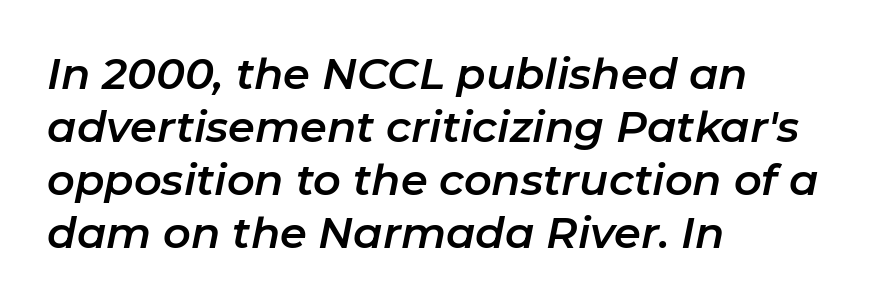
The tracking reads as untouched default to a designer's eye. A typesetter would call this proportional, since set widths differ per character. Descenders are the only things crossing below the line. Designer's note — italics engaged.
